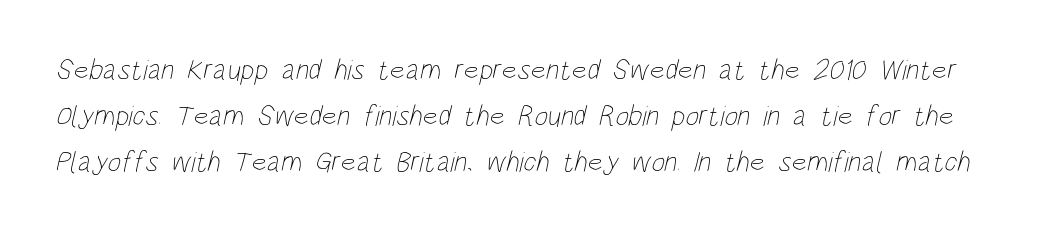
Q: Is the text bold? A: No.
Q: Is the text underlined? A: No.
Q: Is the spacing between letters normal or unusually wide? A: Normal.
Q: Is the spacing between lines tight, normal or loose? A: Normal.
Q: Width (condensed, normal, or wide)? A: Condensed.
Q: Stroke contrast? A: Low.
Q: x-height? A: Large.
Q: Monospaced? A: No.
